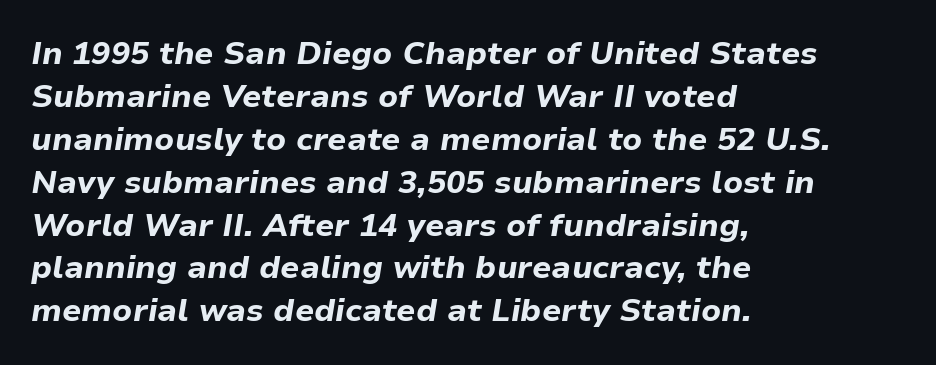
Q: Is the text bold? A: Yes.
Q: Is the text italic (slanted)? A: Yes, it leans right by about 9 degrees.
Q: Is the text underlined? A: No.
Q: How is the paragraph aligned? A: Left-aligned.
Q: Is the spacing between letters normal or unusually wide? A: Normal.
Q: Is the spacing between lines tight, normal or loose? A: Normal.
Q: Width (condensed, normal, or wide)? A: Normal.
Q: Stroke contrast? A: Low.
Q: x-height? A: Medium.
Q: Monospaced? A: No.
